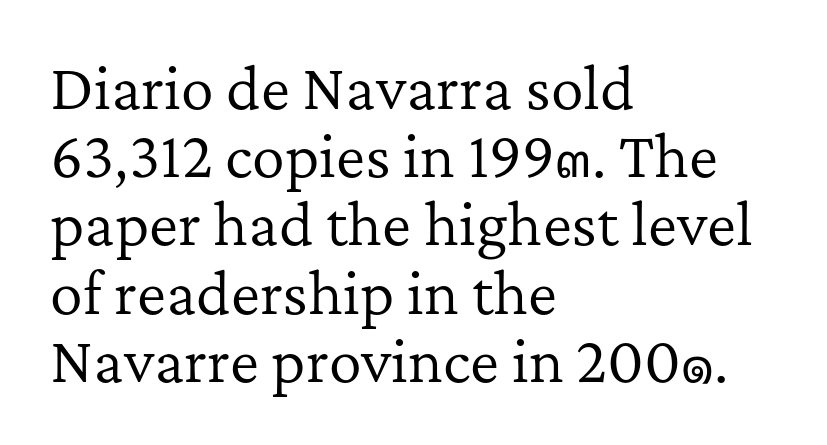
The image shows 55 px regular-weight serif type, upright; set left-aligned, line spacing 1.24x, normal letter spacing, not underlined; low stroke contrast and a medium x-height.
